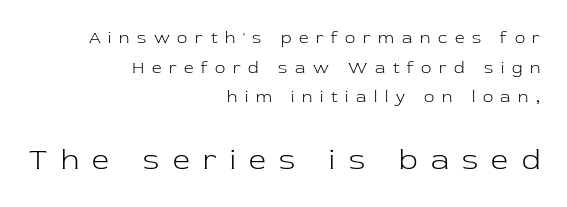
{"serif": "yes", "italic": "no", "bold": "no", "weight": "light", "width": "normal", "stroke_contrast": "low", "x_height": "medium", "monospaced": "no", "underline": "no", "align": "right", "line_spacing_ratio": 1.75, "letter_spacing": "wide", "letter_spacing_em": 0.45, "larger_block": "second", "size_ratio": 1.76, "glyph_px": 30}
